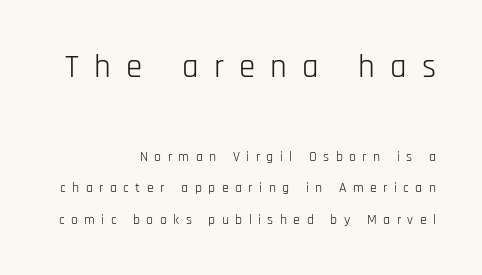
The image shows 33 px light, condensed sans-serif type, upright; set right-aligned, loose line spacing (2.25x), unusually wide letter spacing (+0.46 em), not underlined; the first (top) block is 2.36x larger; low stroke contrast and a large x-height.
